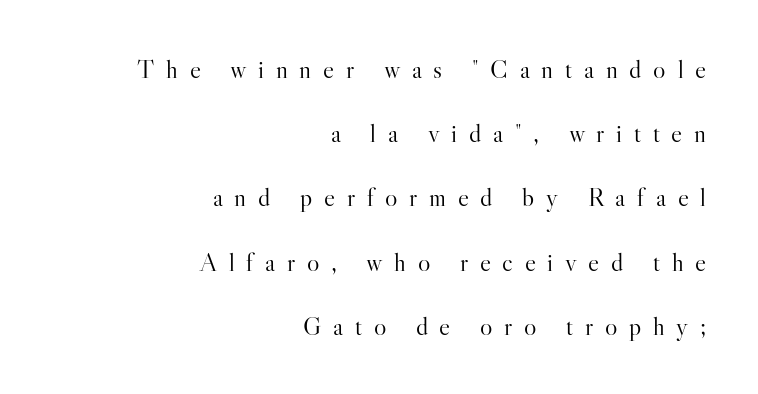
The letters are spread apart with noticeably loose tracking. Ordinary non-slanted type is in use. Line endings align vertically; line beginnings do not. Students, observe: this is what heavily led, spacious text looks like.
